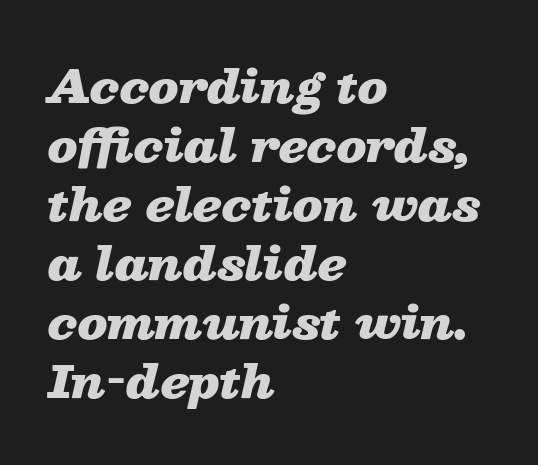
Normally led — the rows are evenly, conventionally spaced. A typesetter would mark this as italic. Casual observation: everything's shoved over to the left. The strokes are fattened all the way to bold.
